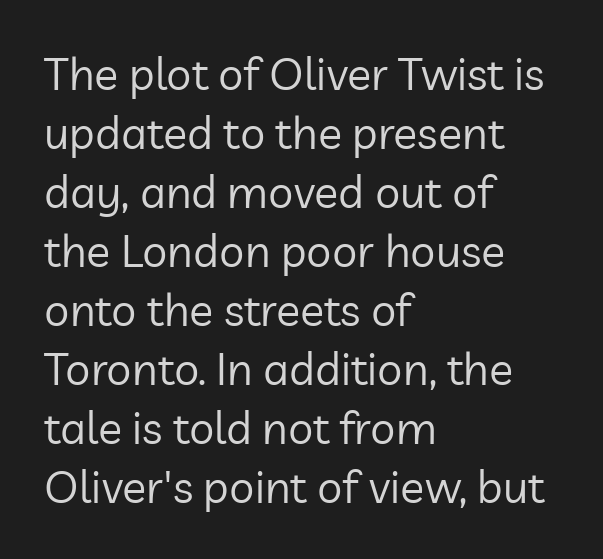
{"serif": "no", "italic": "no", "bold": "no", "weight": "regular", "width": "normal", "stroke_contrast": "low", "x_height": "medium", "monospaced": "no", "underline": "no", "align": "left", "line_spacing": "normal", "line_spacing_ratio": 1.31, "letter_spacing": "normal", "letter_spacing_em": 0.0, "glyph_px": 45}
